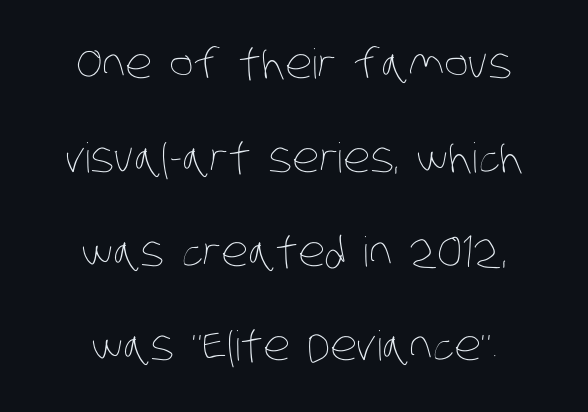
The image shows 41 px thin, condensed type; set loose line spacing (2.29x), normal letter spacing, not underlined; low stroke contrast and a large x-height.
